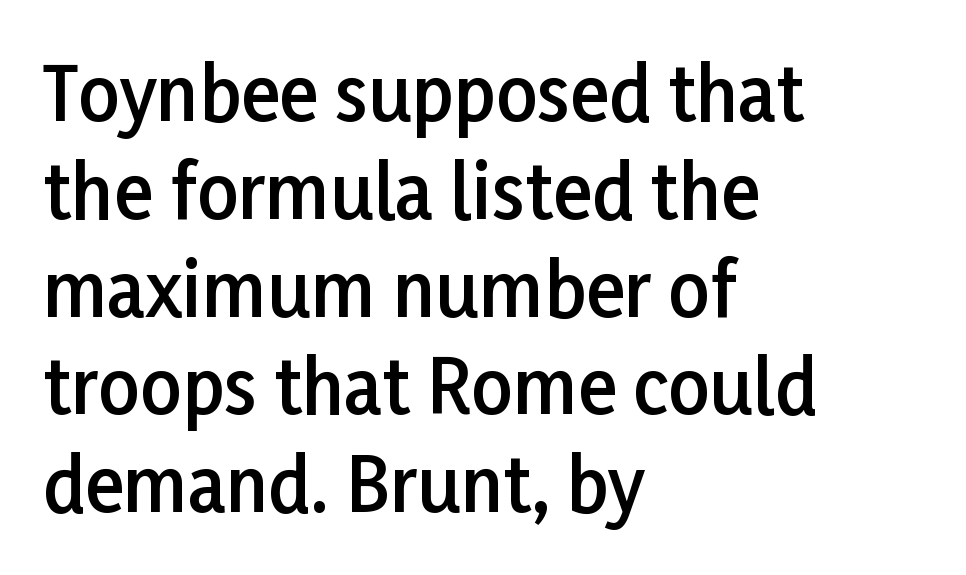
Q: Is the text bold? A: Semi-bold.
Q: Is the text italic (slanted)? A: No, it is upright.
Q: Is the typeface a serif or a sans-serif typeface? A: Sans-serif.
Q: Is the text underlined? A: No.
Q: How is the paragraph aligned? A: Left-aligned.
Q: Is the spacing between letters normal or unusually wide? A: Normal.
Q: Is the spacing between lines tight, normal or loose? A: Normal.
Q: Width (condensed, normal, or wide)? A: Normal.
Q: Stroke contrast? A: Low.
Q: x-height? A: Medium.
Q: Monospaced? A: No.
